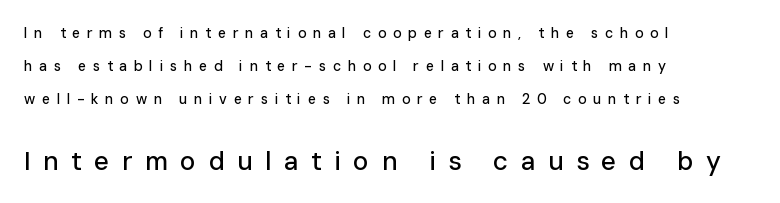
Just letters on the line, the space beneath them empty. Bigger letters appear in the bottom chunk; the top chunk is reduced. The tracking jumps out immediately: characters are airy and widely separated. The specimen reads as upright at a glance. The leading is generous, giving the passage an open texture.
